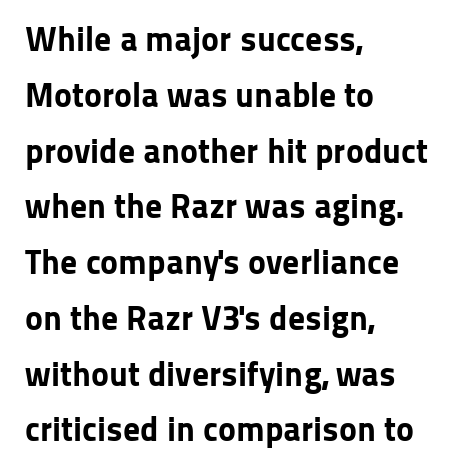
The ragged edge is on the right, which tells us the setting is flush left. The rendering uses a bold face; every stroke is thick and dark. The passage shown is typed in a proportional face where columns would drift. Tracking value appears to be zero — textbook default spacing. Every stem runs plumb, perpendicular to the baseline. A typesetter would label this face a sans.
